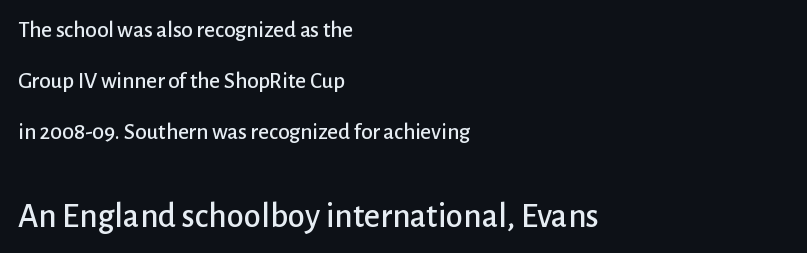
The image shows 35 px sans-serif type, upright; set left-aligned, loose line spacing (2.22x), normal letter spacing, not underlined; the second (bottom) block is 1.52x larger; low stroke contrast and a medium x-height.
